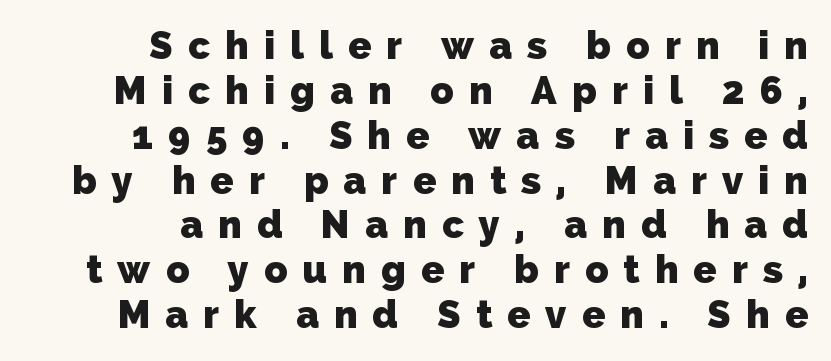
{"serif": "no", "bold": "yes", "weight": "heavy", "width": "normal", "stroke_contrast": "low", "x_height": "medium", "monospaced": "no", "underline": "no", "align": "right", "line_spacing_ratio": 1.18, "letter_spacing": "wide", "letter_spacing_em": 0.4, "glyph_px": 38}
